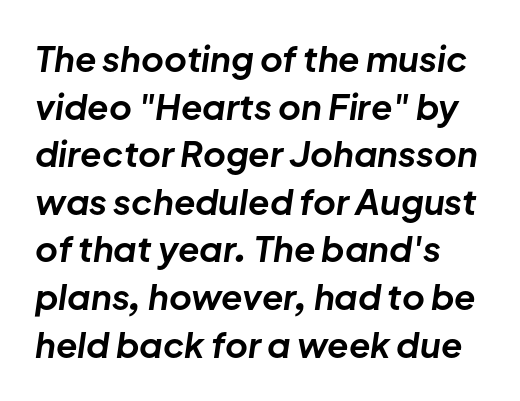
Quick note: underline off. The passage shown is typed in a proportional face where columns would drift. Regular leading. What stands out about the letter spacing? Nothing — it is the standard amount. Rendered with sloped, italic letterforms. Caption: bold face, heavy strokes.
